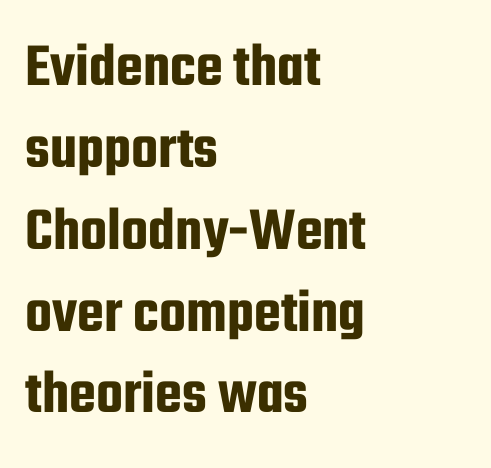
Q: Is the text italic (slanted)? A: No, it is upright.
Q: Is the typeface a serif or a sans-serif typeface? A: Sans-serif.
Q: Is the text underlined? A: No.
Q: How is the paragraph aligned? A: Left-aligned.
Q: Is the spacing between letters normal or unusually wide? A: Normal.
Q: Is the spacing between lines tight, normal or loose? A: Normal.
Q: Width (condensed, normal, or wide)? A: Condensed.
Q: Stroke contrast? A: Low.
Q: x-height? A: Medium.
Q: Monospaced? A: No.
